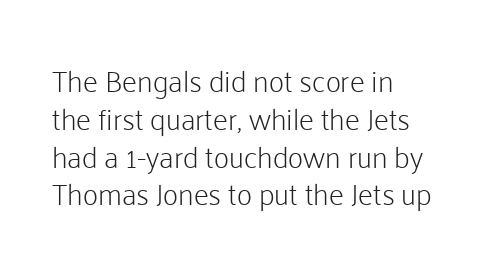
Q: Is the text bold? A: No.
Q: Is the text italic (slanted)? A: No, it is upright.
Q: Is the typeface a serif or a sans-serif typeface? A: Sans-serif.
Q: Is the text underlined? A: No.
Q: How is the paragraph aligned? A: Left-aligned.
Q: Is the spacing between letters normal or unusually wide? A: Normal.
Q: Is the spacing between lines tight, normal or loose? A: Normal.
Q: Width (condensed, normal, or wide)? A: Normal.
Q: Stroke contrast? A: Low.
Q: x-height? A: Medium.
Q: Monospaced? A: No.
